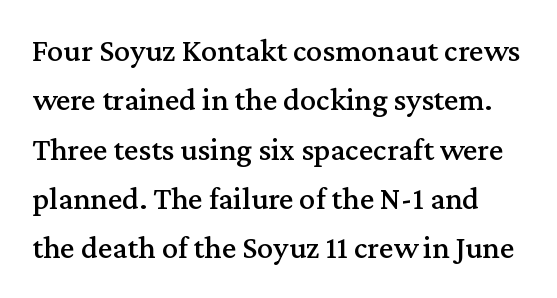
Every stem runs plumb, perpendicular to the baseline. The lines sit at an ordinary, default distance from one another. Regarding serifs, this sample has them. The letters advance in unequal steps, a hallmark of proportional type. The passage shown is not underscored anywhere. Look at the tracking — it's just the regular setting, nothing added.
